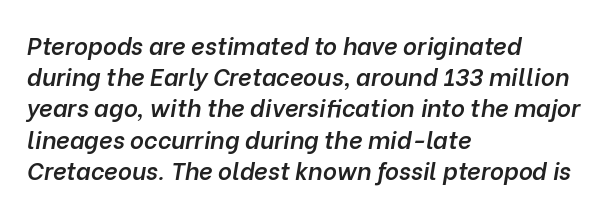
The specimen reads as italic at a glance. The lines are quadded left. The passage shown is semibold, sitting just below true bold. Regular leading. Type without underlining.
